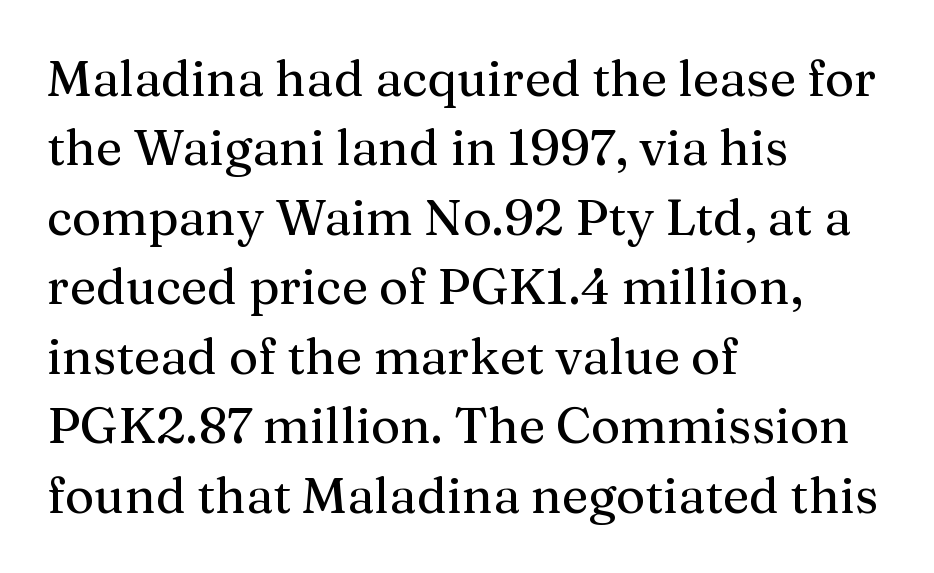
Q: Is the text italic (slanted)? A: No, it is upright.
Q: Is the typeface a serif or a sans-serif typeface? A: Serif.
Q: Is the text underlined? A: No.
Q: How is the paragraph aligned? A: Left-aligned.
Q: Is the spacing between letters normal or unusually wide? A: Normal.
Q: Is the spacing between lines tight, normal or loose? A: Normal.
Q: Width (condensed, normal, or wide)? A: Normal.
Q: Stroke contrast? A: Medium.
Q: x-height? A: Medium.
Q: Monospaced? A: No.
